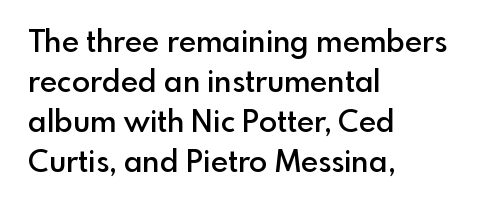
{"serif": "no", "italic": "no", "bold": "semi", "weight": "semibold", "width": "normal", "x_height": "small", "monospaced": "no", "underline": "no", "align": "left", "line_spacing": "normal", "line_spacing_ratio": 1.33, "letter_spacing": "normal", "letter_spacing_em": 0.0, "glyph_px": 30}
